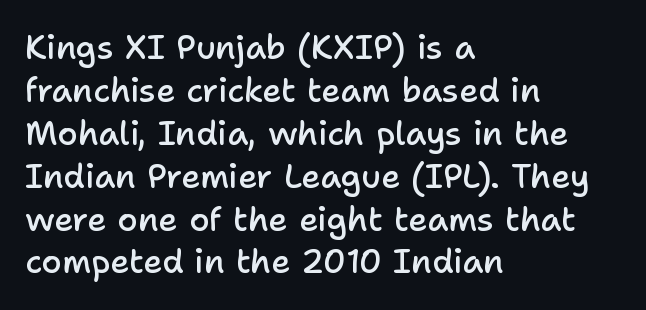
The letterforms sit shoulder to shoulder at normal distance. What weight is shown? A semibold, between regular and bold. Plain, unruled lines of type. The compositor pushed each line to the left boundary.
